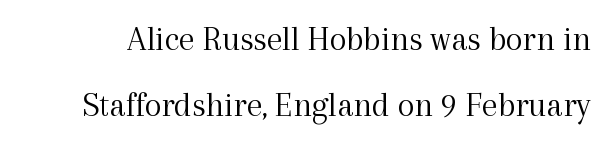
The designer went with a serif here, giving each stem small feet. Note the varied advance widths — an 'i' is clearly narrower than an 'm'. Each stroke keeps to a modest, everyday thickness or less. The horizontal fit of the characters is conventional and even.
